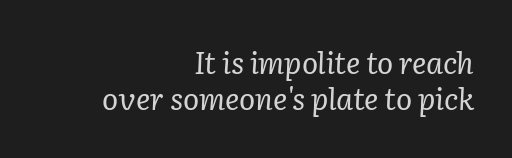
Q: Is the text bold? A: No.
Q: Is the text italic (slanted)? A: Yes, it leans right by about 2 degrees.
Q: Is the typeface a serif or a sans-serif typeface? A: Serif.
Q: Is the text underlined? A: No.
Q: How is the paragraph aligned? A: Right-aligned.
Q: Is the spacing between letters normal or unusually wide? A: Normal.
Q: Width (condensed, normal, or wide)? A: Normal.
Q: Stroke contrast? A: Low.
Q: x-height? A: Medium.
Q: Monospaced? A: No.
